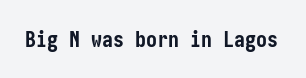
The image shows 22 px bold type, upright; set normal letter spacing, not underlined.
